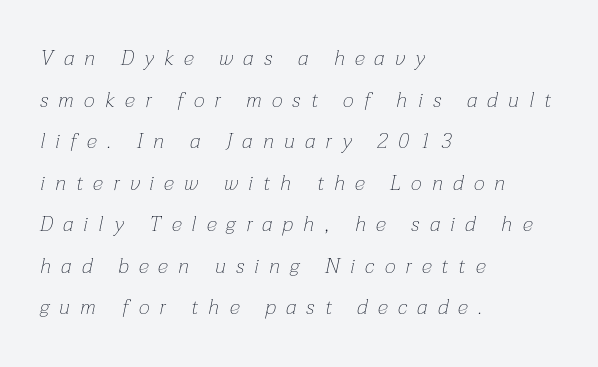
Is this a heavy cut? Hardly; it is regular or lighter. The typography opts for an oblique posture over an upright one. Just letters on the line, the space beneath them empty. The rendering uses a large line-height, opening up the rows. Loose tracking; the words dissolve into strings of separated letters.
